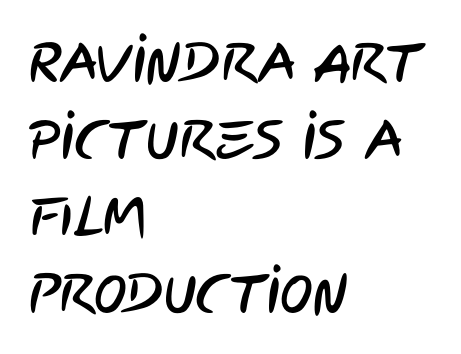
Q: Is the typeface a serif or a sans-serif typeface? A: Sans-serif.
Q: Is the text underlined? A: No.
Q: How is the paragraph aligned? A: Left-aligned.
Q: Is the spacing between letters normal or unusually wide? A: Normal.
Q: Is the spacing between lines tight, normal or loose? A: Normal.
Q: Width (condensed, normal, or wide)? A: Condensed.
Q: Stroke contrast? A: Low.
Q: x-height? A: Large.
Q: Monospaced? A: No.
